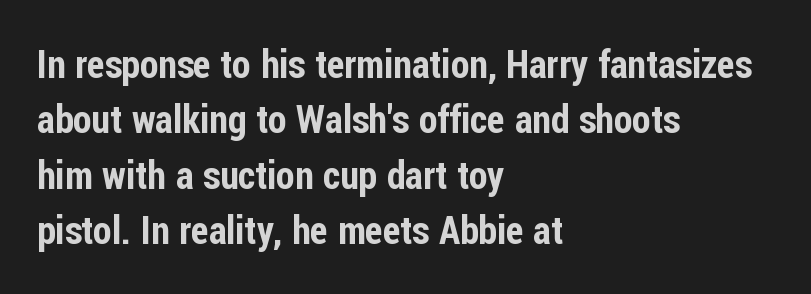
Q: Is the text italic (slanted)? A: No, it is upright.
Q: Is the typeface a serif or a sans-serif typeface? A: Sans-serif.
Q: Is the text underlined? A: No.
Q: How is the paragraph aligned? A: Left-aligned.
Q: Is the spacing between letters normal or unusually wide? A: Normal.
Q: Is the spacing between lines tight, normal or loose? A: Normal.
Q: Width (condensed, normal, or wide)? A: Condensed.
Q: Stroke contrast? A: Low.
Q: x-height? A: Medium.
Q: Monospaced? A: No.
